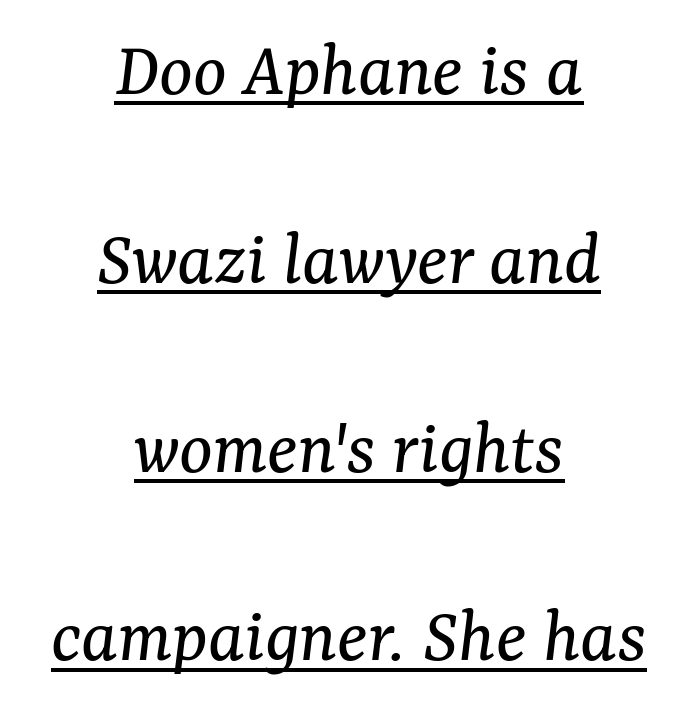
{"serif": "yes", "italic": "yes", "lean": "right", "slant_degrees": 7, "bold": "no", "weight": "regular", "width": "normal", "stroke_contrast": "medium", "x_height": "medium", "monospaced": "no", "underline": "yes", "align": "center", "line_spacing": "loose", "line_spacing_ratio": 2.39, "letter_spacing": "normal", "letter_spacing_em": 0.0, "glyph_px": 79}
